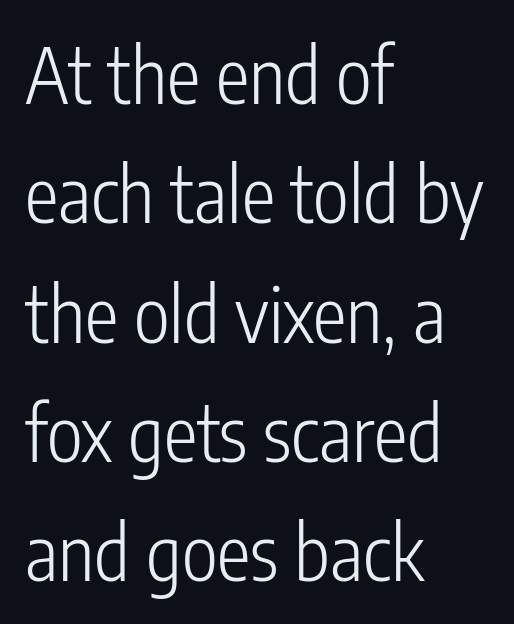
{"serif": "no", "italic": "no", "bold": "no", "weight": "light", "width": "condensed", "stroke_contrast": "low", "x_height": "medium", "monospaced": "no", "underline": "no", "align": "left", "line_spacing": "normal", "line_spacing_ratio": 1.57, "letter_spacing": "normal", "letter_spacing_em": 0.0, "glyph_px": 76}
